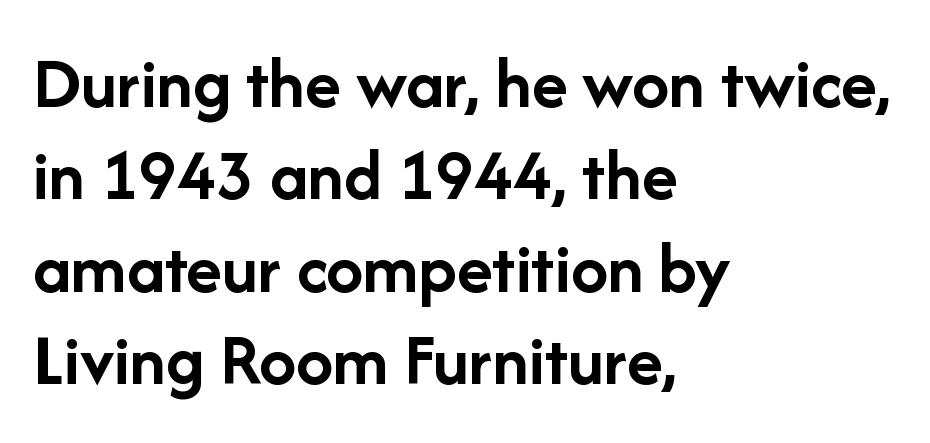
{"serif": "no", "italic": "no", "bold": "yes", "weight": "semibold", "width": "normal", "stroke_contrast": "low", "x_height": "medium", "monospaced": "no", "underline": "no", "align": "left", "line_spacing": "normal", "line_spacing_ratio": 1.25, "letter_spacing": "normal", "letter_spacing_em": 0.0, "glyph_px": 74}
